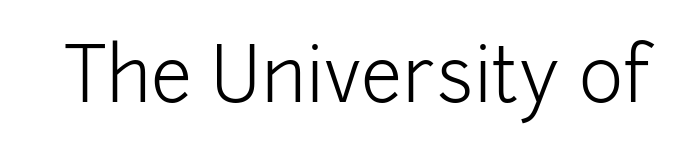
Q: Is the text bold? A: No.
Q: Is the text italic (slanted)? A: No, it is upright.
Q: Is the typeface a serif or a sans-serif typeface? A: Sans-serif.
Q: Is the text underlined? A: No.
Q: Is the spacing between letters normal or unusually wide? A: Normal.
Q: Width (condensed, normal, or wide)? A: Normal.
Q: Stroke contrast? A: Low.
Q: x-height? A: Medium.
Q: Monospaced? A: No.
